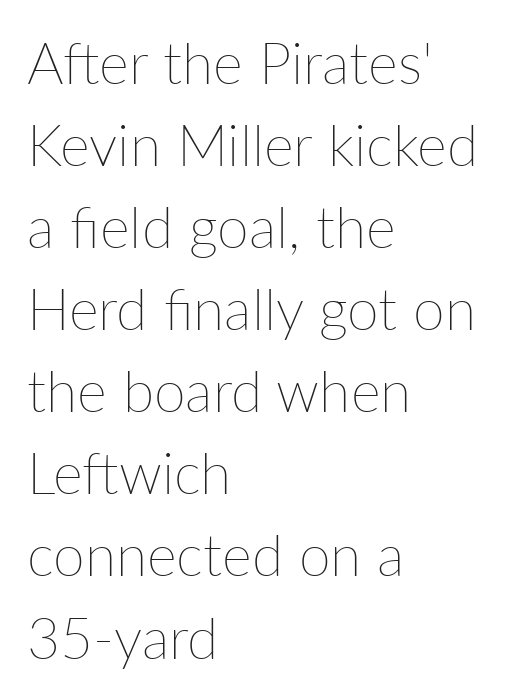
The image shows 57 px thin type, upright; set left-aligned, normal line spacing (1.44x), normal letter spacing, not underlined; low stroke contrast and a medium x-height.
